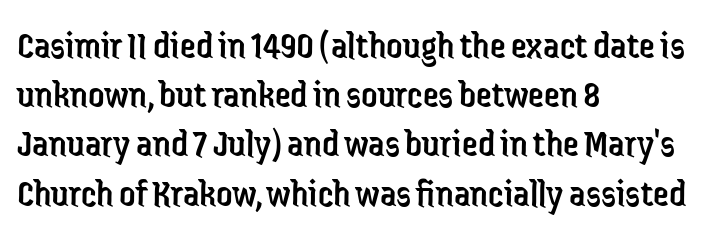
{"serif": "no", "italic": "no", "bold": "no", "weight": "regular", "width": "condensed", "stroke_contrast": "low", "x_height": "medium", "monospaced": "no", "underline": "no", "align": "left", "line_spacing_ratio": 1.23, "letter_spacing": "normal", "letter_spacing_em": 0.0, "glyph_px": 40}
